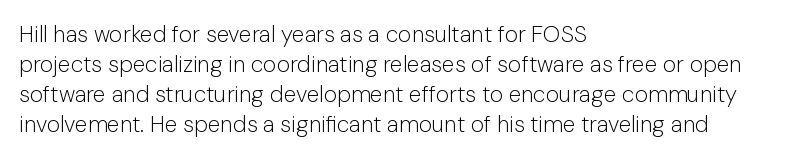
{"italic": "no", "bold": "no", "underline": "no", "align": "left", "line_spacing": "normal", "line_spacing_ratio": 1.31, "letter_spacing": "normal", "letter_spacing_em": 0.0, "glyph_px": 23}
